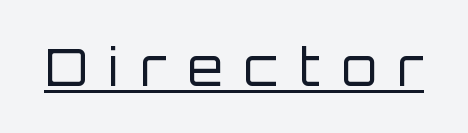
{"serif": "no", "italic": "no", "bold": "no", "weight": "regular", "width": "normal", "stroke_contrast": "low", "x_height": "large", "monospaced": "no", "underline": "yes", "letter_spacing": "wide", "letter_spacing_em": 0.41, "glyph_px": 51}
